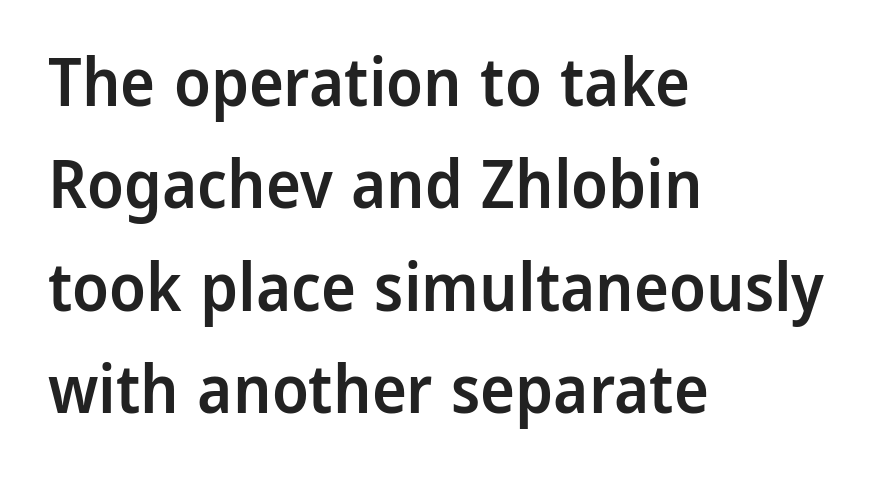
Q: Is the text bold? A: Semi-bold.
Q: Is the text italic (slanted)? A: No, it is upright.
Q: Is the typeface a serif or a sans-serif typeface? A: Sans-serif.
Q: Is the text underlined? A: No.
Q: How is the paragraph aligned? A: Left-aligned.
Q: Is the spacing between letters normal or unusually wide? A: Normal.
Q: Is the spacing between lines tight, normal or loose? A: Normal.
Q: Width (condensed, normal, or wide)? A: Normal.
Q: Stroke contrast? A: Low.
Q: x-height? A: Medium.
Q: Monospaced? A: No.
